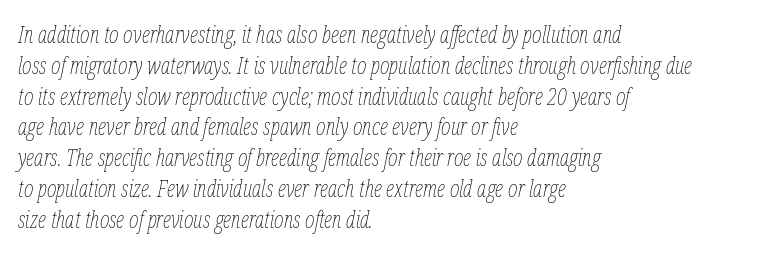
The image shows 23 px text type, italic (leaning right); set left-aligned, normal line spacing (1.34x), normal letter spacing, not underlined.
